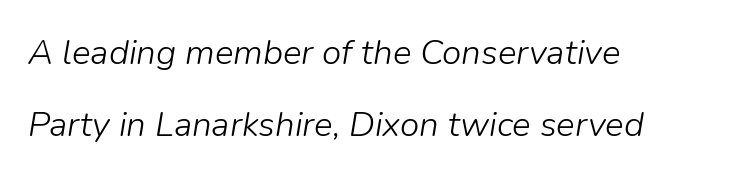
Anything drawn beneath the words? Only blank space. Notice the wide empty band between every row — that's loose leading. Tracking here is standard; glyphs follow each other at the usual distance. The letters are slanted; this is an italic face.
